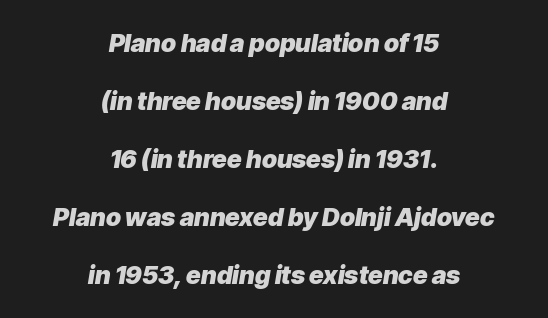
{"italic": "yes", "lean": "right", "slant_degrees": 9, "bold": "yes", "underline": "no", "align": "center", "line_spacing": "loose", "line_spacing_ratio": 2.32, "letter_spacing": "normal", "letter_spacing_em": 0.0, "glyph_px": 25}
